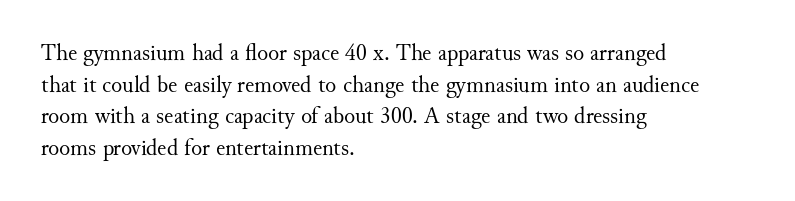
The strokes are not fattened; the text isn't bold. Beneath every word, the page is bare. Every row of glyphs begins at an identical x-position on the left. In terms of posture, this sample is upright.
